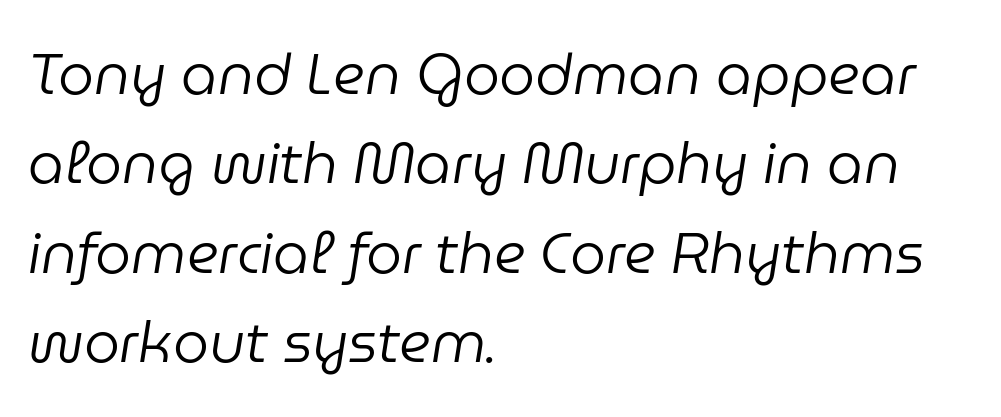
The image shows 57 px regular-weight type, italic (leaning right); set left-aligned, normal line spacing (1.57x), normal letter spacing, not underlined; low stroke contrast and a medium x-height.
